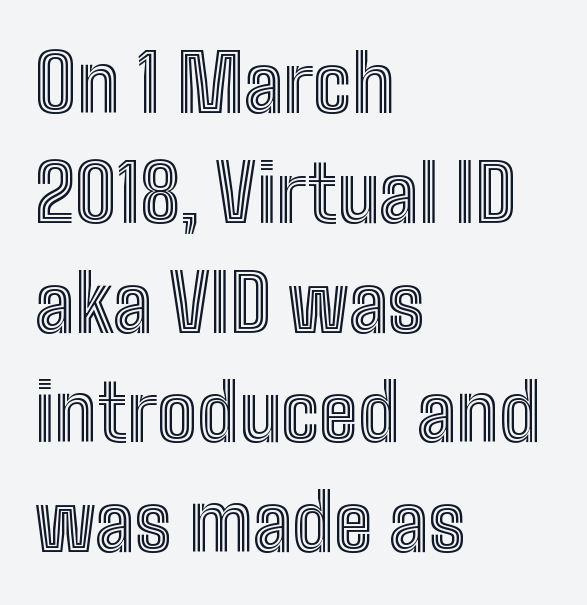
Q: Is the text italic (slanted)? A: No, it is upright.
Q: Is the text underlined? A: No.
Q: How is the paragraph aligned? A: Left-aligned.
Q: Is the spacing between letters normal or unusually wide? A: Normal.
Q: Is the spacing between lines tight, normal or loose? A: Normal.
Q: Width (condensed, normal, or wide)? A: Condensed.
Q: x-height? A: Medium.
Q: Monospaced? A: No.
